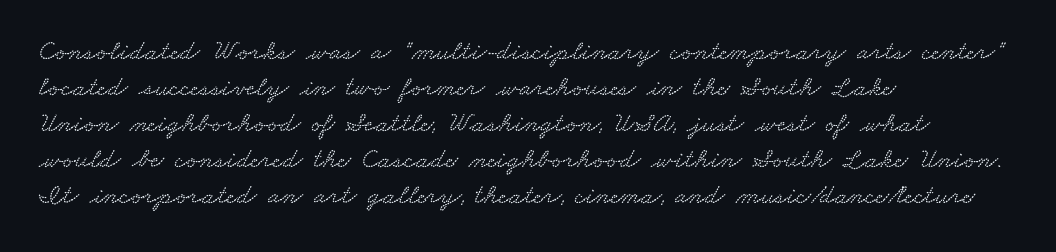
Q: Is the text underlined? A: No.
Q: How is the paragraph aligned? A: Left-aligned.
Q: Is the spacing between letters normal or unusually wide? A: Normal.
Q: Is the spacing between lines tight, normal or loose? A: Normal.
Q: Width (condensed, normal, or wide)? A: Wide.
Q: Stroke contrast? A: Low.
Q: x-height? A: Small.
Q: Monospaced? A: No.
